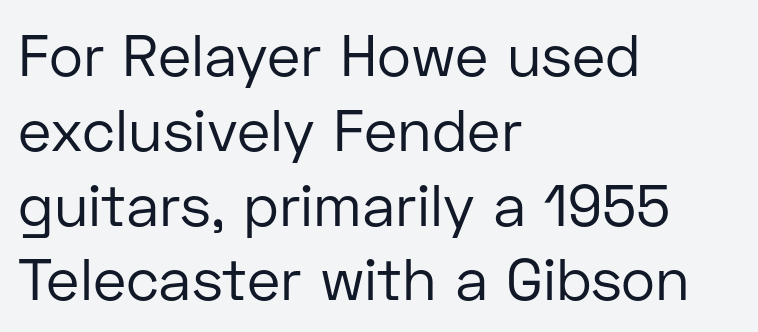
{"serif": "no", "italic": "no", "bold": "no", "weight": "regular", "width": "normal", "stroke_contrast": "low", "x_height": "medium", "monospaced": "no", "underline": "no", "align": "left", "line_spacing": "normal", "line_spacing_ratio": 1.29, "letter_spacing": "normal", "letter_spacing_em": 0.0, "glyph_px": 58}
